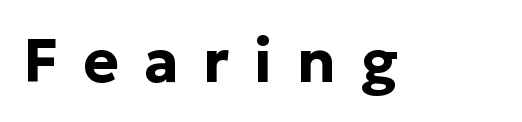
Q: Is the text bold? A: Yes.
Q: Is the text italic (slanted)? A: No, it is upright.
Q: Is the typeface a serif or a sans-serif typeface? A: Sans-serif.
Q: Is the text underlined? A: No.
Q: Is the spacing between letters normal or unusually wide? A: Unusually wide.
Q: Width (condensed, normal, or wide)? A: Normal.
Q: Stroke contrast? A: Low.
Q: x-height? A: Medium.
Q: Monospaced? A: No.
